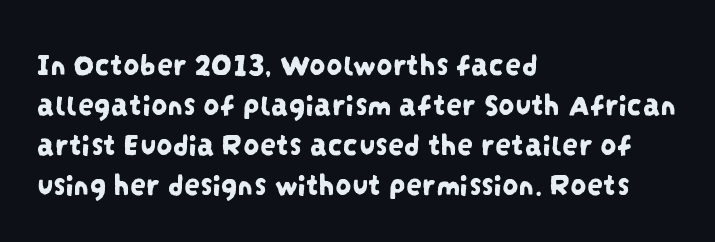
Q: Is the typeface a serif or a sans-serif typeface? A: Sans-serif.
Q: Is the text underlined? A: No.
Q: How is the paragraph aligned? A: Left-aligned.
Q: Is the spacing between letters normal or unusually wide? A: Normal.
Q: Is the spacing between lines tight, normal or loose? A: Normal.
Q: Width (condensed, normal, or wide)? A: Condensed.
Q: Stroke contrast? A: Low.
Q: x-height? A: Large.
Q: Monospaced? A: No.
